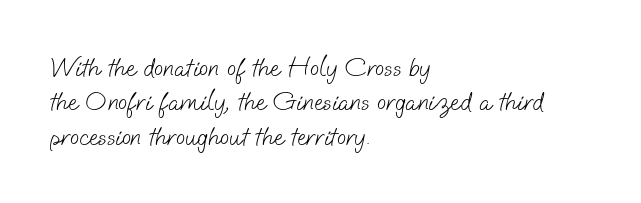
The image shows 27 px text type; set left-aligned, normal line spacing (1.27x), normal letter spacing, not underlined.
